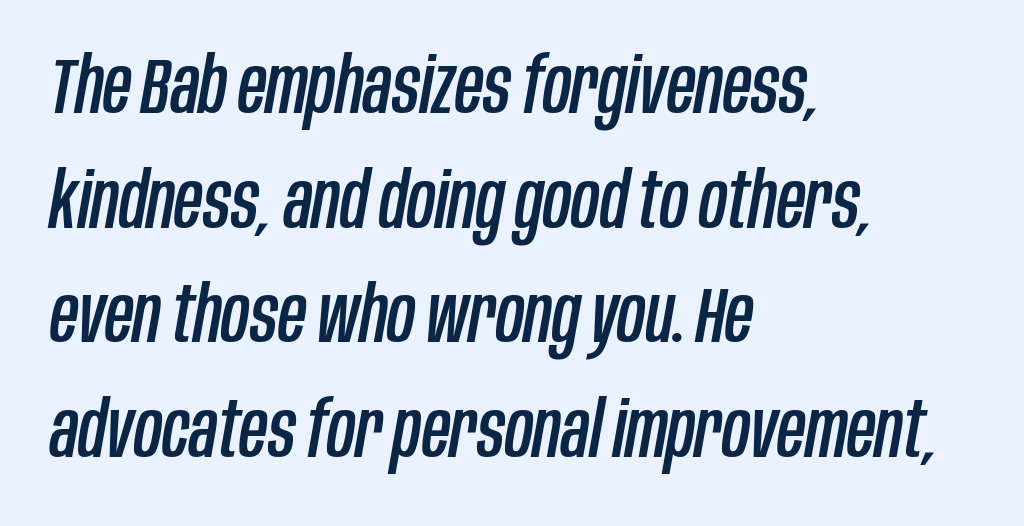
There is no visible air inserted between adjacent glyphs. The rendering applies a slant to the glyphs. The ragged edge is on the right, which tells us the setting is flush left. Quick note: interline space is typical. Proportional: the letters do not fall into vertical columns.
